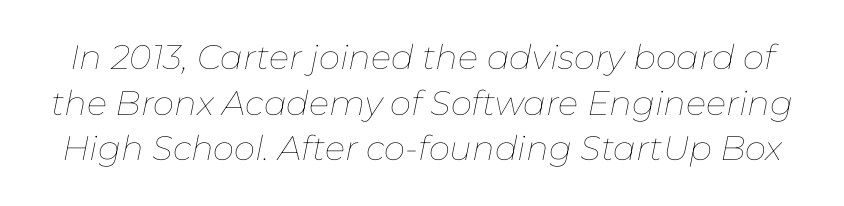
The image shows 34 px thin type, italic (leaning right); set normal line spacing (1.34x), normal letter spacing, not underlined; low stroke contrast and a medium x-height.
